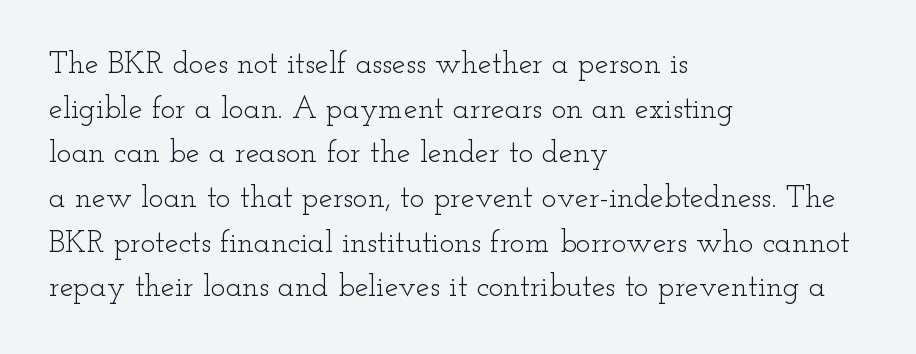
The line-height multiplier appears to be the usual default. Letterform terminals end in serifs throughout the passage. Decoration check: the copy has no underline. The paragraph has a hard left edge and a soft right edge. The rendering uses natural spacing where letterforms have individual widths. The font's upright variant was chosen for this text.
